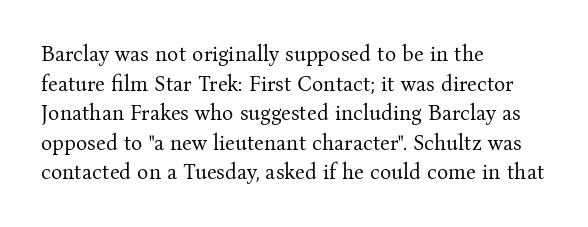
Q: Is the text bold? A: No.
Q: Is the text italic (slanted)? A: No, it is upright.
Q: Is the text underlined? A: No.
Q: How is the paragraph aligned? A: Left-aligned.
Q: Is the spacing between letters normal or unusually wide? A: Normal.
Q: Is the spacing between lines tight, normal or loose? A: Normal.
